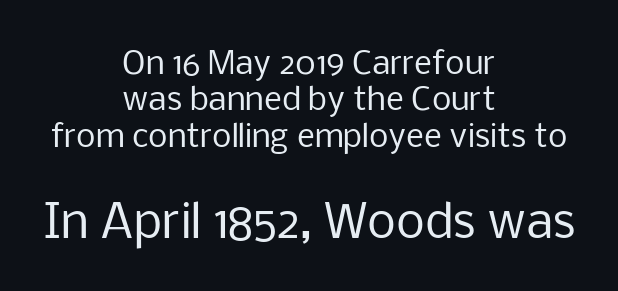
{"serif": "no", "italic": "no", "bold": "no", "weight": "regular", "width": "normal", "stroke_contrast": "low", "x_height": "medium", "monospaced": "no", "underline": "no", "align": "center", "line_spacing_ratio": 1.17, "letter_spacing": "normal", "letter_spacing_em": 0.0, "larger_block": "second", "size_ratio": 1.48, "glyph_px": 46}
